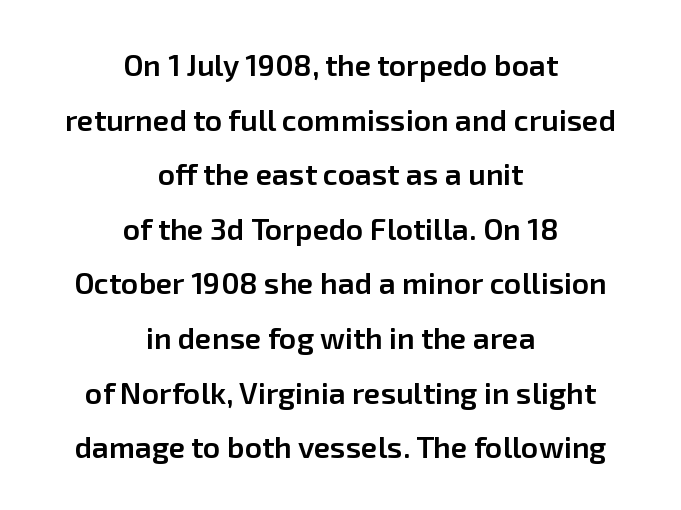
Letter spacing: default. The paragraph has two soft edges and a firm central axis. The letters advance in unequal steps, a hallmark of proportional type. Letterform terminals end flat and unadorned throughout the passage.
